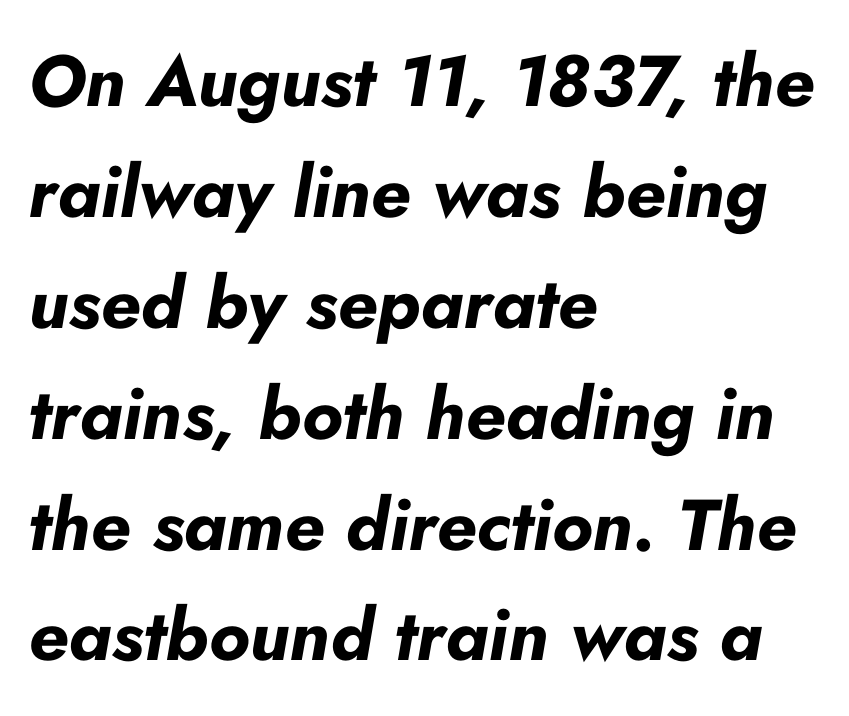
{"italic": "yes", "lean": "right", "slant_degrees": 10, "bold": "yes", "weight": "bold", "width": "normal", "stroke_contrast": "low", "x_height": "small", "monospaced": "no", "underline": "no", "align": "left", "line_spacing": "normal", "line_spacing_ratio": 1.54, "letter_spacing": "normal", "letter_spacing_em": 0.0, "glyph_px": 72}
